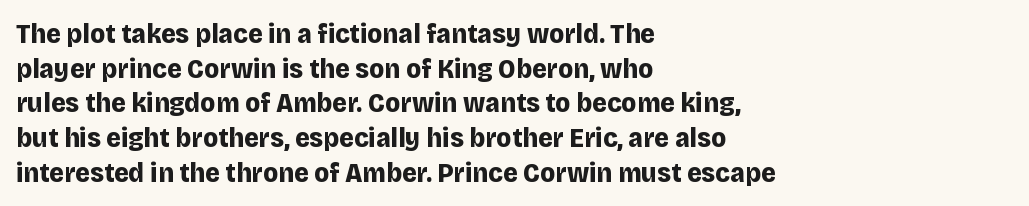
This is sans-serif lettering, the kind often seen on screens and signage. How heavy is the stroke? Heavy — this is a bold. Character widths vary here, with narrow letters taking less room than wide ones. It's the straight-up-and-down kind of type. Compared with a centered layout, this one pins lines to the left instead. Plain, unruled lines of type.
